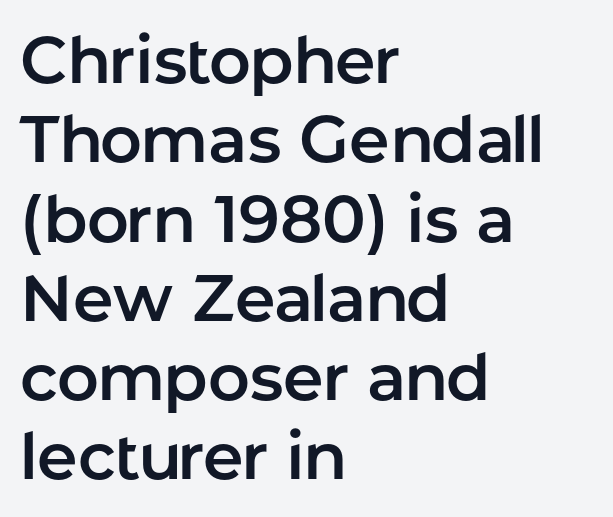
{"serif": "no", "italic": "no", "width": "normal", "stroke_contrast": "low", "x_height": "medium", "monospaced": "no", "underline": "no", "align": "left", "line_spacing_ratio": 1.22, "letter_spacing": "normal", "letter_spacing_em": 0.0, "glyph_px": 65}
